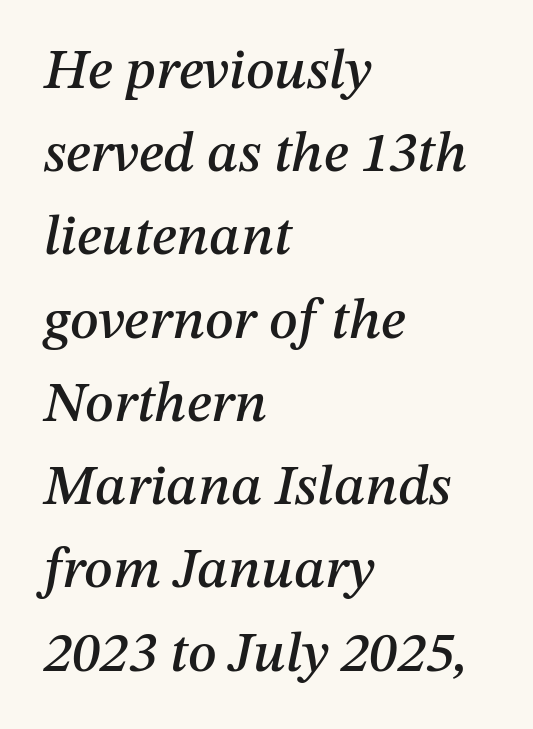
The image shows 57 px text type, italic (leaning right); set left-aligned, normal line spacing (1.46x), normal letter spacing, not underlined; medium stroke contrast and a medium x-height.
